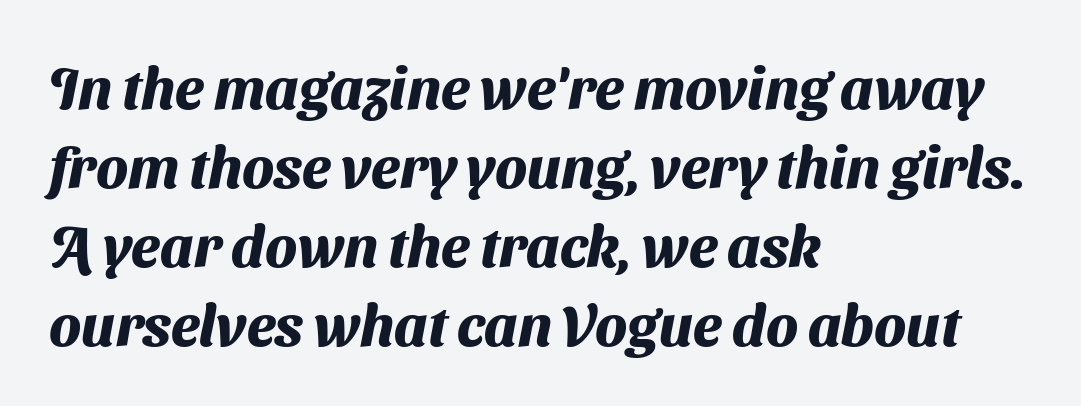
{"serif": "no", "bold": "yes", "weight": "heavy", "width": "normal", "stroke_contrast": "medium", "x_height": "medium", "monospaced": "no", "underline": "no", "align": "left", "line_spacing": "normal", "line_spacing_ratio": 1.36, "letter_spacing": "normal", "letter_spacing_em": 0.0, "glyph_px": 58}
